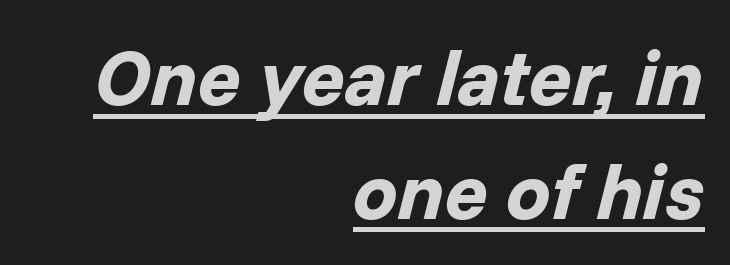
{"italic": "yes", "lean": "right", "slant_degrees": 14, "bold": "yes", "weight": "bold", "width": "normal", "stroke_contrast": "low", "x_height": "medium", "monospaced": "no", "underline": "yes", "align": "right", "line_spacing": "normal", "line_spacing_ratio": 1.44, "letter_spacing": "normal", "letter_spacing_em": 0.0, "glyph_px": 79}
